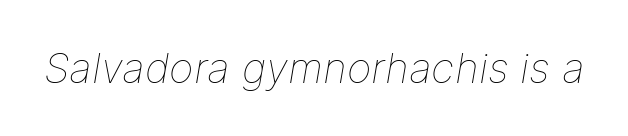
The image shows 42 px thin type, italic (leaning right); set normal letter spacing, not underlined; low stroke contrast and a medium x-height.
